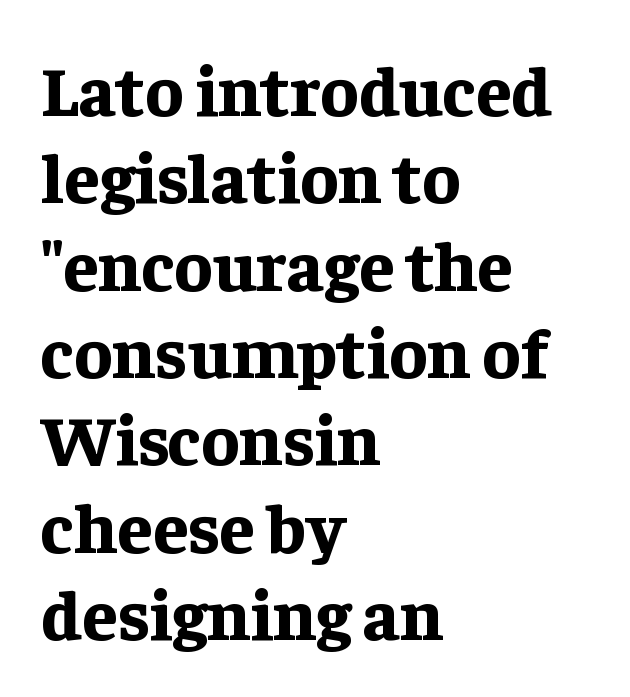
Q: Is the text bold? A: Yes.
Q: Is the text italic (slanted)? A: No, it is upright.
Q: Is the typeface a serif or a sans-serif typeface? A: Serif.
Q: Is the text underlined? A: No.
Q: How is the paragraph aligned? A: Left-aligned.
Q: Is the spacing between letters normal or unusually wide? A: Normal.
Q: Width (condensed, normal, or wide)? A: Normal.
Q: Stroke contrast? A: Low.
Q: x-height? A: Medium.
Q: Monospaced? A: No.
